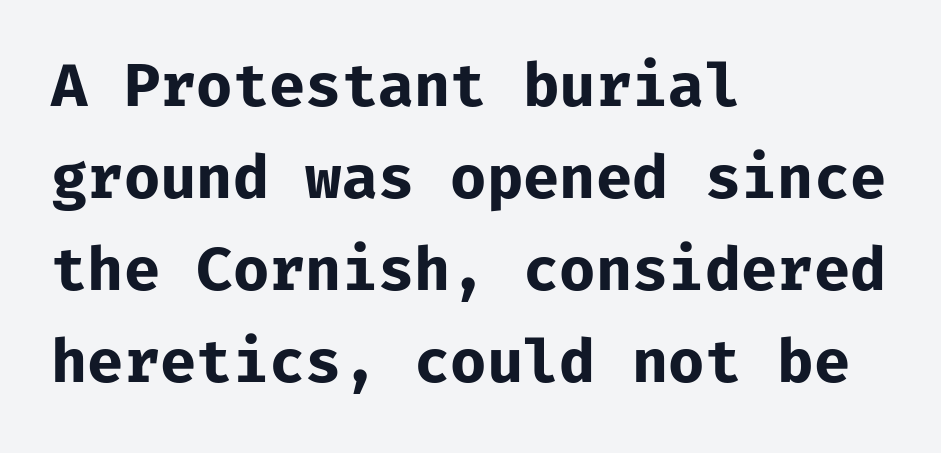
The image shows 59 px bold sans-serif type, upright, monospaced; set left-aligned, normal line spacing (1.56x), normal letter spacing, not underlined; low stroke contrast and a medium x-height.
